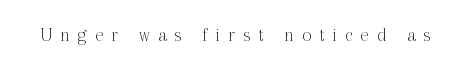
{"italic": "no", "bold": "no", "underline": "no", "letter_spacing": "wide", "letter_spacing_em": 0.4, "glyph_px": 20}
